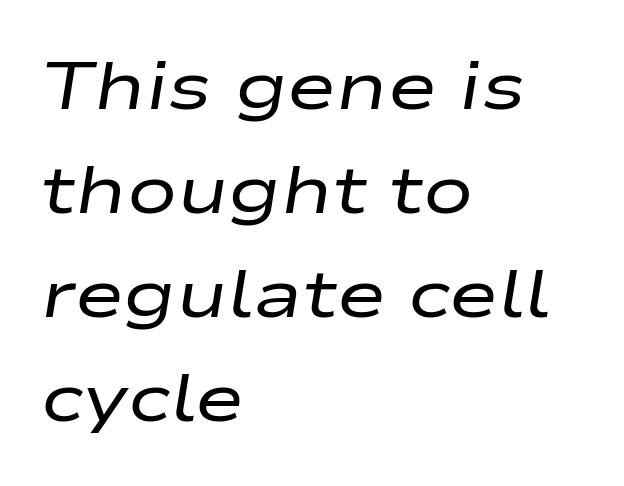
Quick note: italic. The compositor pushed each line to the left boundary. Unmarked baselines from the first word to the last. Spacing between characters is what you'd get straight out of the box. The strokes are not fattened; the text isn't bold. Each new line begins a customary step beneath the previous one.
